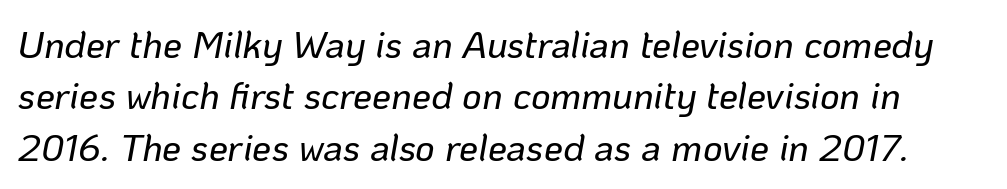
Q: Is the text italic (slanted)? A: Yes, it leans right by about 10 degrees.
Q: Is the text underlined? A: No.
Q: Is the spacing between letters normal or unusually wide? A: Normal.
Q: Is the spacing between lines tight, normal or loose? A: Normal.
Q: Width (condensed, normal, or wide)? A: Normal.
Q: Stroke contrast? A: Low.
Q: x-height? A: Medium.
Q: Monospaced? A: No.
